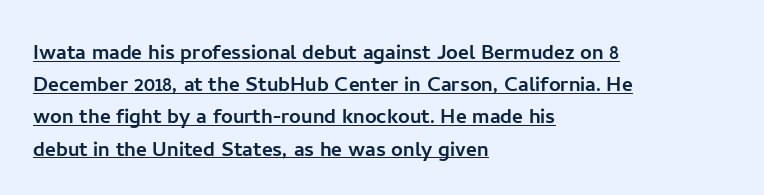
{"italic": "no", "underline": "yes", "align": "left", "line_spacing_ratio": 1.24, "letter_spacing": "normal", "letter_spacing_em": 0.0, "glyph_px": 26}
